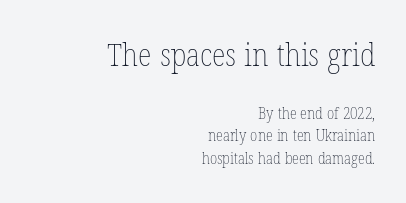
A flush-right, rag-left setting is used for this passage. Any mark beneath the type? The region is blank. The face used here is proportionally spaced, like ordinary book or web type. Here the glyphs are tracked normally, forming tight word shapes. Caption: upper text group enlarged, lower text group reduced. Quick note: not italic, upright.
